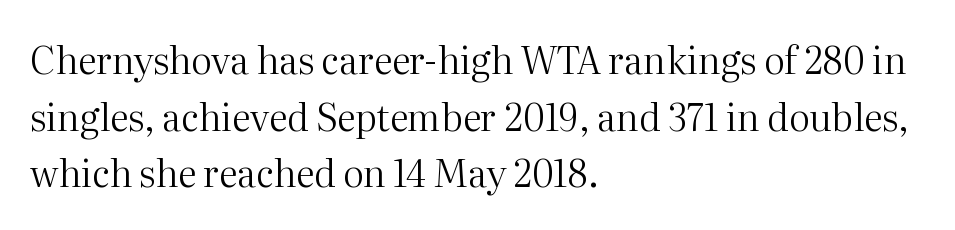
{"serif": "yes", "italic": "no", "bold": "no", "weight": "regular", "width": "normal", "stroke_contrast": "medium", "x_height": "medium", "monospaced": "no", "underline": "no", "align": "left", "line_spacing": "normal", "line_spacing_ratio": 1.53, "letter_spacing": "normal", "letter_spacing_em": 0.0, "glyph_px": 37}
